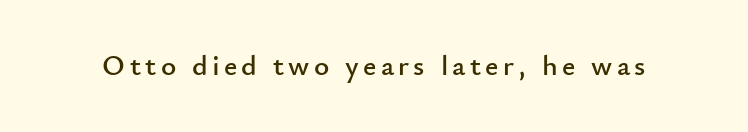
The image shows 29 px sans-serif type, upright; set not underlined; low stroke contrast and a small x-height.
